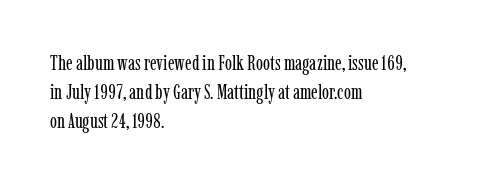
{"italic": "no", "bold": "no", "underline": "no", "align": "left", "line_spacing": "normal", "line_spacing_ratio": 1.38, "letter_spacing": "normal", "letter_spacing_em": 0.0, "glyph_px": 21}
